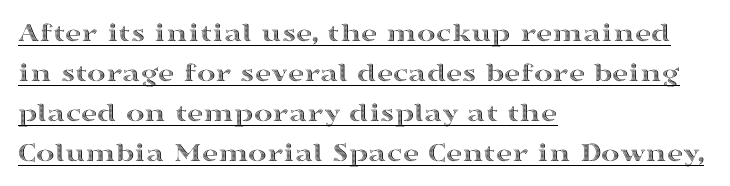
{"italic": "no", "width": "wide", "x_height": "medium", "monospaced": "no", "underline": "yes", "align": "left", "line_spacing": "normal", "line_spacing_ratio": 1.43, "letter_spacing": "normal", "letter_spacing_em": 0.0, "glyph_px": 28}
